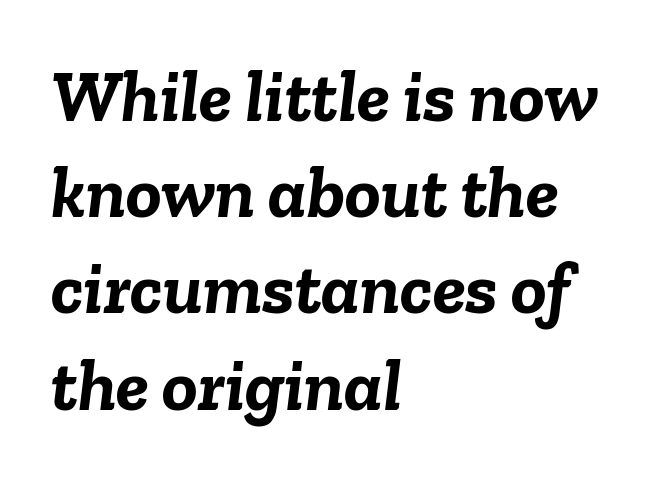
The image shows 74 px semibold type, italic (leaning right); set left-aligned, normal line spacing (1.3x), normal letter spacing, not underlined; low stroke contrast and a medium x-height.
